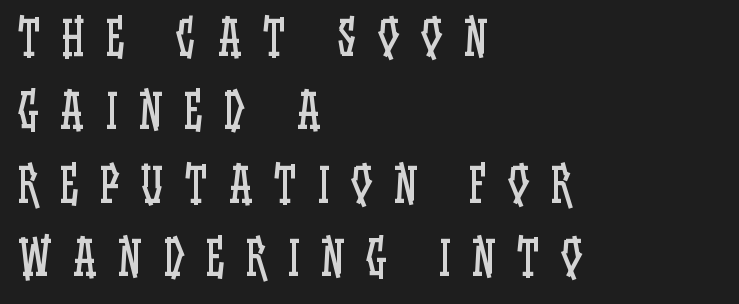
{"italic": "no", "bold": "no", "weight": "regular", "width": "condensed", "stroke_contrast": "low", "x_height": "large", "monospaced": "no", "underline": "no", "align": "left", "line_spacing": "normal", "line_spacing_ratio": 1.56, "letter_spacing": "wide", "letter_spacing_em": 0.46, "glyph_px": 47}
